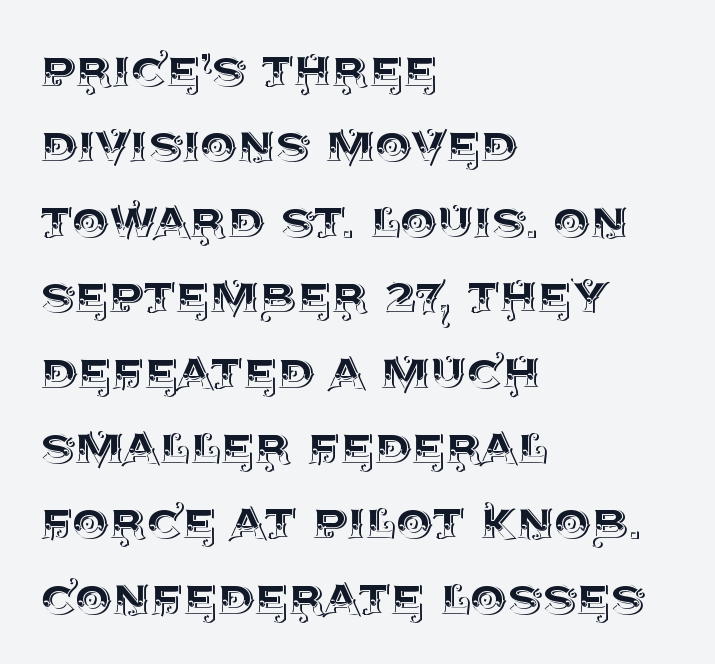
The image shows 58 px text type, upright; set left-aligned, normal line spacing (1.3x), normal letter spacing, not underlined; a large x-height.
